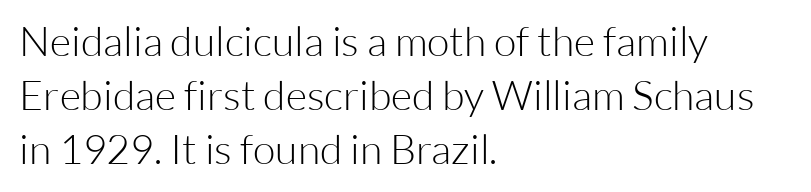
The face used here is proportionally spaced, like ordinary book or web type. Words float on clear page, feet unadorned. I'd call this a sans setting — the letters go barefoot. Tall strokes in this sample are plumb rather than angled. The face looks like a standard text weight, possibly lighter.
